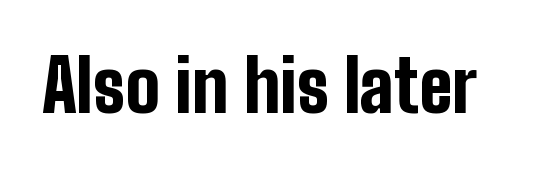
Looks like regular typesetting: each glyph gets only the width it needs. Letterform terminals end flat and unadorned throughout the passage. Italic? Not at all — the glyphs are vertical. The strip under each line holds only bare page.
